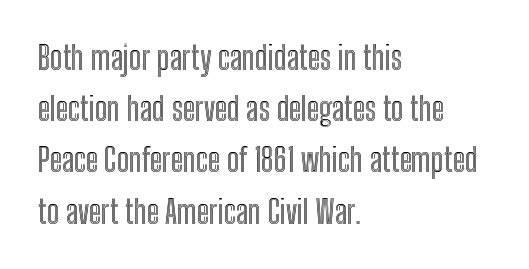
Here the designer chose a conventional face with non-uniform glyph widths. The letters stand upright; this is a roman face. Caption: multi-line text, flush left, ragged right. Vertically, the passage feels balanced, rows spaced as you'd expect.
